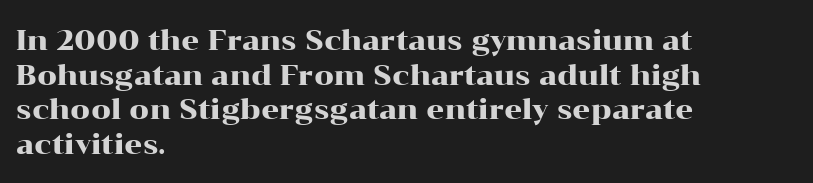
The letters carry serifs — small finishing strokes at the ends of their stems. This sample uses plain, unmodified letter spacing. Visually the block forms a straight wall on the left and a jagged coastline on the right. This sample has the flowing, uneven cadence of proportional lettering. Ordinary non-slanted type is in use. The gap between lines stays unmarked.
